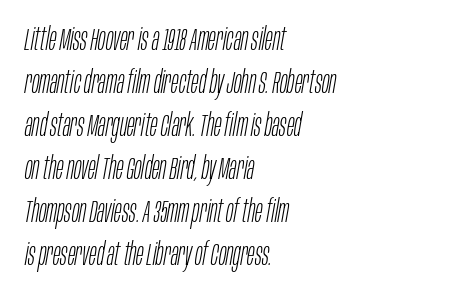
These lines sit exactly where default settings would place them. Each letter keeps its own natural width here, so spacing adapts to shape. Horizontal alignment here is leftward, the default for most running prose. Each stroke keeps to a modest, everyday thickness or less. The letterforms sit shoulder to shoulder at normal distance.
